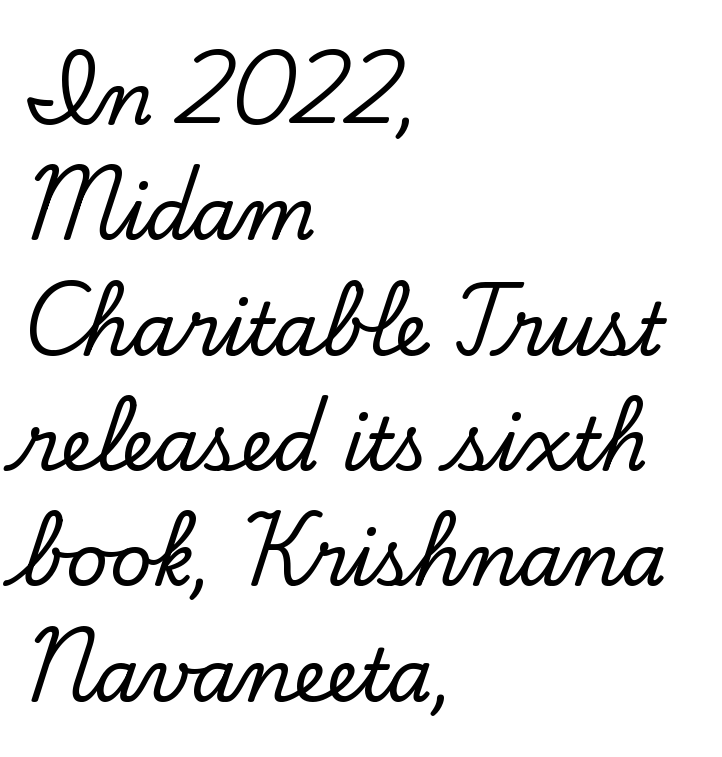
The type is set solid horizontally, with unmodified tracking. Each letter keeps its own natural width here, so spacing adapts to shape. Letterform terminals end in serifs throughout the passage. Teacher's note: observe the even left margin — that is flush-left alignment. Has an underline been added? It has not.
